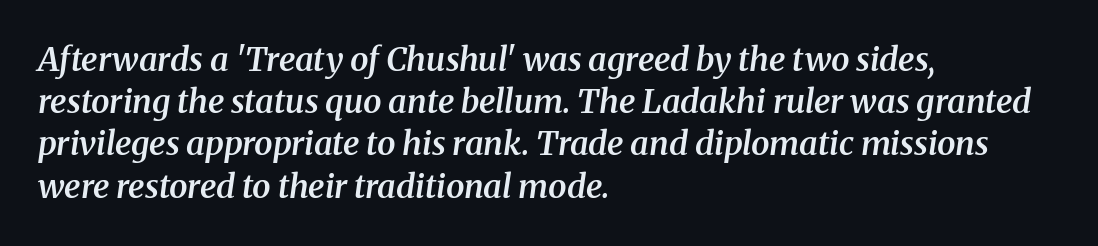
{"serif": "yes", "italic": "yes", "lean": "right", "slant_degrees": 8, "bold": "semi", "weight": "semibold", "width": "normal", "stroke_contrast": "medium", "x_height": "medium", "monospaced": "no", "underline": "no", "align": "left", "line_spacing": "normal", "line_spacing_ratio": 1.28, "letter_spacing": "normal", "letter_spacing_em": 0.0, "glyph_px": 33}
